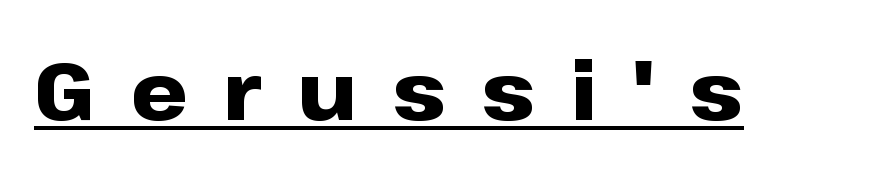
This is the regular roman posture of the typeface. Set as a true bold cut, around the 700 mark. What stands out about the letter spacing? Its width — letters are far apart. This is underlined copy, the kind a proofreader might mark for attention.
